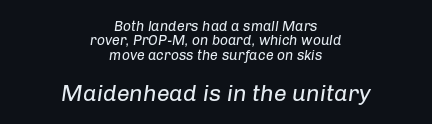
{"italic": "yes", "lean": "right", "slant_degrees": 8, "bold": "no", "underline": "no", "align": "center", "line_spacing": "tight", "line_spacing_ratio": 1.03, "letter_spacing": "normal", "letter_spacing_em": 0.0, "larger_block": "second", "size_ratio": 1.64, "glyph_px": 23}
